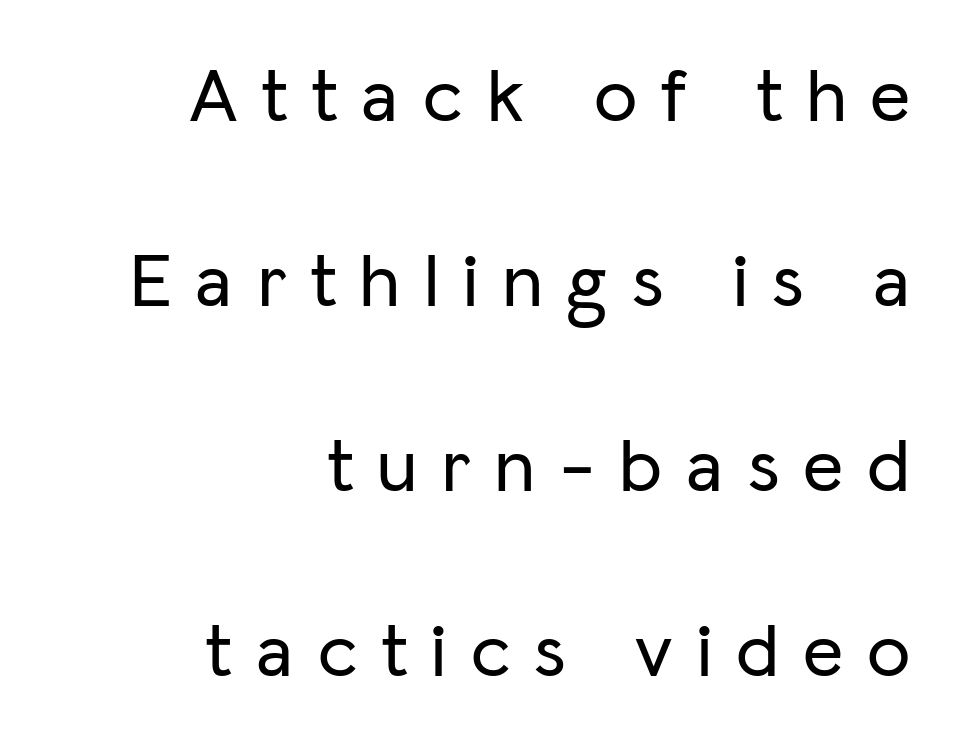
Q: Is the text italic (slanted)? A: No, it is upright.
Q: Is the typeface a serif or a sans-serif typeface? A: Sans-serif.
Q: Is the text underlined? A: No.
Q: How is the paragraph aligned? A: Right-aligned.
Q: Is the spacing between letters normal or unusually wide? A: Unusually wide.
Q: Is the spacing between lines tight, normal or loose? A: Loose.
Q: Width (condensed, normal, or wide)? A: Normal.
Q: Stroke contrast? A: Low.
Q: x-height? A: Medium.
Q: Monospaced? A: No.
